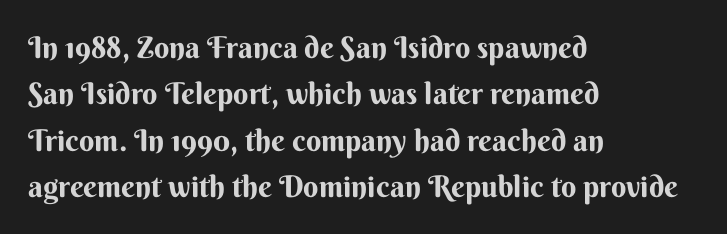
The image shows 30 px bold sans-serif type, upright; set left-aligned, normal line spacing (1.55x), normal letter spacing, not underlined; medium stroke contrast and a small x-height.
